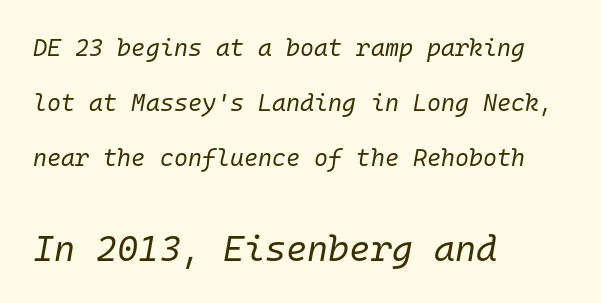
Q: Is the text bold? A: No.
Q: Is the text italic (slanted)? A: Yes, it leans right by about 10 degrees.
Q: Is the text underlined? A: No.
Q: How is the paragraph aligned? A: Left-aligned.
Q: Is the spacing between letters normal or unusually wide? A: Normal.
Q: Is the spacing between lines tight, normal or loose? A: Loose.
Q: Which block of text is set in a larger size, the first (top) or the second (bottom)? A: The second (bottom) one.
Q: Width (condensed, normal, or wide)? A: Normal.
Q: Stroke contrast? A: Low.
Q: x-height? A: Medium.
Q: Monospaced? A: Yes.
